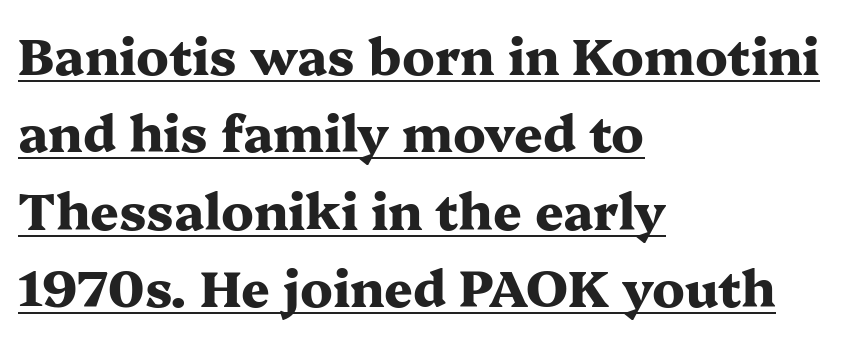
The image shows 50 px heavy, wide serif type, upright; set left-aligned, normal line spacing (1.55x), normal letter spacing, underlined; medium stroke contrast and a medium x-height.
